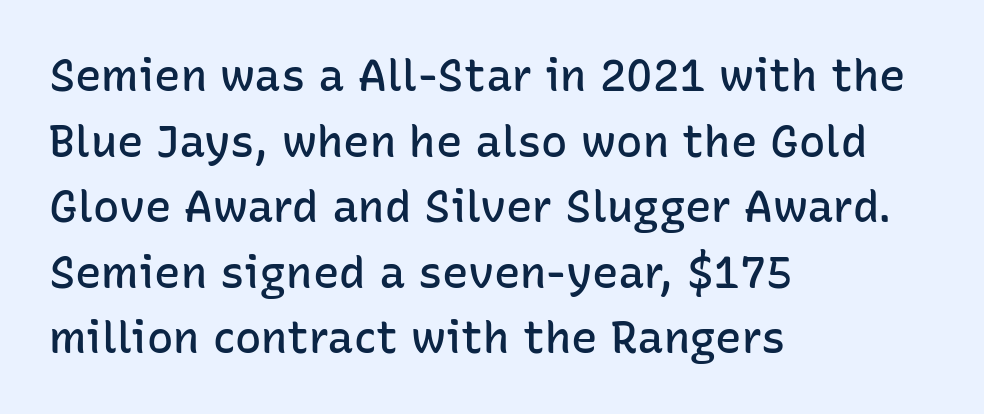
These lines are rendered in a variable-pitch font. The letters are semibold — heavier than regular but short of a full bold. There is no visible air inserted between adjacent glyphs. This rendering employs a face without finishing strokes, i.e., a sans-serif.
